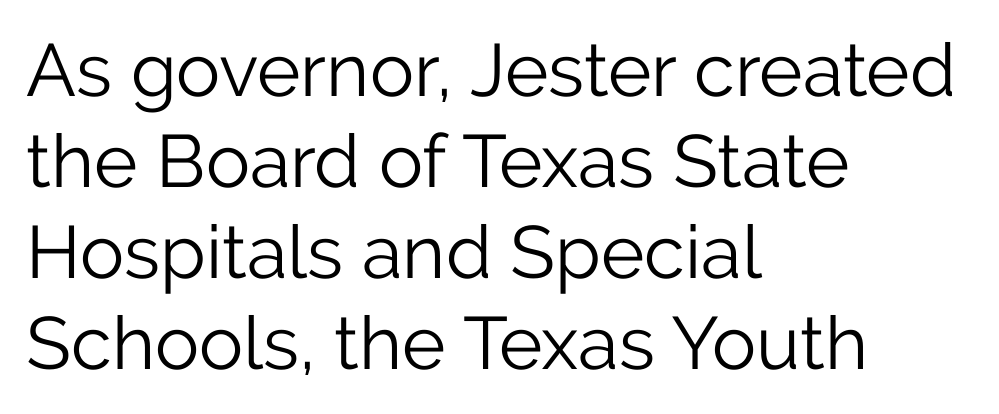
The image shows 74 px light sans-serif type, upright; set left-aligned, line spacing 1.23x, normal letter spacing, not underlined; low stroke contrast and a medium x-height.
